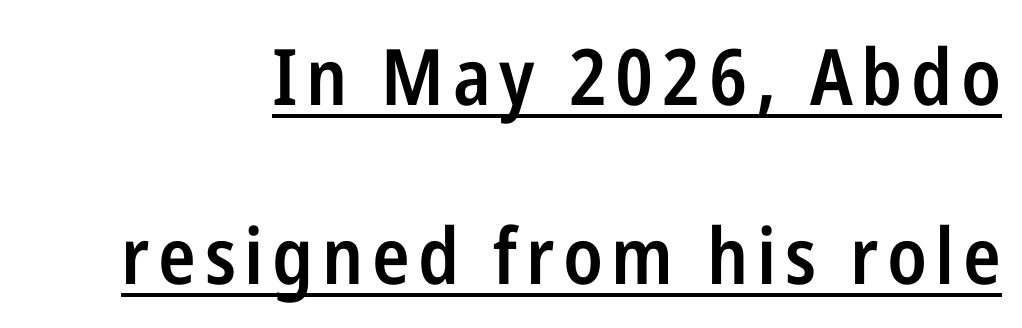
Q: Is the text bold? A: Semi-bold.
Q: Is the text italic (slanted)? A: No, it is upright.
Q: Is the typeface a serif or a sans-serif typeface? A: Sans-serif.
Q: Is the text underlined? A: Yes.
Q: Is the spacing between lines tight, normal or loose? A: Loose.
Q: Width (condensed, normal, or wide)? A: Condensed.
Q: Stroke contrast? A: Low.
Q: x-height? A: Medium.
Q: Monospaced? A: No.
